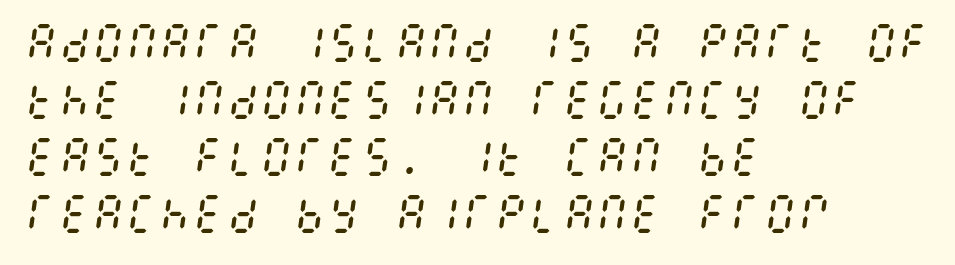
{"italic": "yes", "lean": "right", "slant_degrees": 8, "bold": "no", "weight": "regular", "width": "condensed", "stroke_contrast": "medium", "x_height": "large", "underline": "no", "align": "left", "line_spacing": "normal", "line_spacing_ratio": 1.36, "letter_spacing": "normal", "letter_spacing_em": 0.0, "glyph_px": 42}
